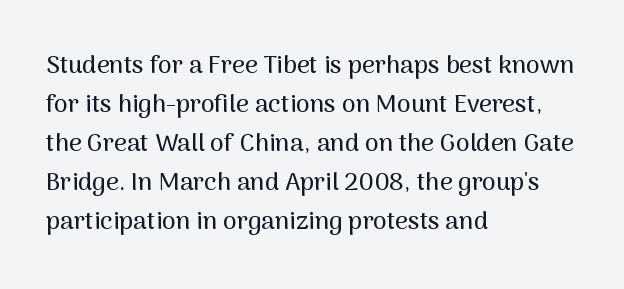
The image shows 25 px text type, upright; set left-aligned, normal line spacing (1.56x), normal letter spacing, not underlined.
